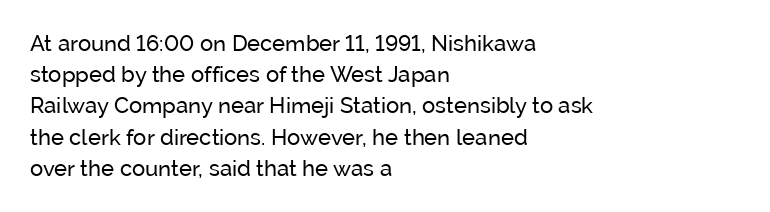
The image shows 22 px text type, upright; set left-aligned, normal line spacing (1.42x), normal letter spacing, not underlined.
